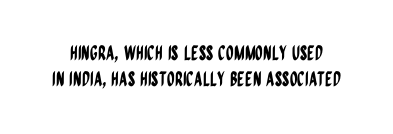
Ascenders rise straight up at ninety degrees. A bare baseline throughout the passage. Is there much room between lines? A standard amount, neither cramped nor airy. Nobody touched the tracking dial on this one.
